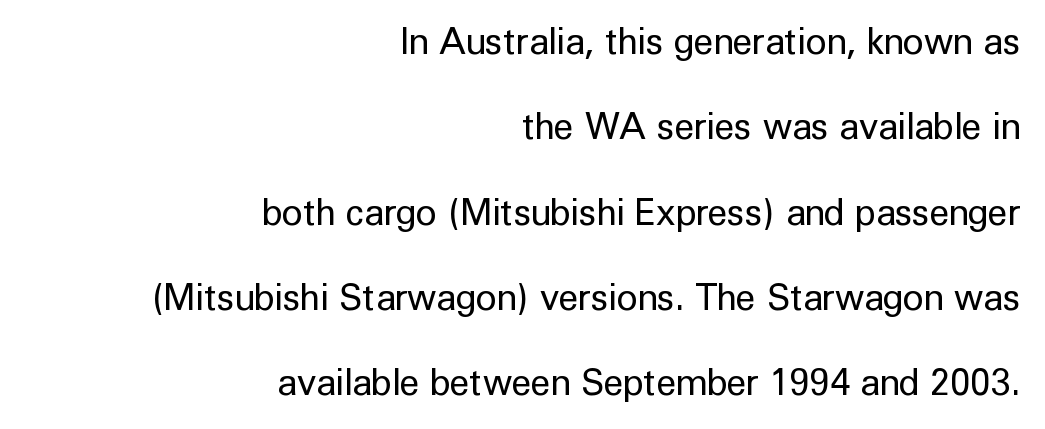
Q: Is the text bold? A: No.
Q: Is the text italic (slanted)? A: No, it is upright.
Q: Is the typeface a serif or a sans-serif typeface? A: Sans-serif.
Q: Is the text underlined? A: No.
Q: How is the paragraph aligned? A: Right-aligned.
Q: Is the spacing between letters normal or unusually wide? A: Normal.
Q: Is the spacing between lines tight, normal or loose? A: Loose.
Q: Width (condensed, normal, or wide)? A: Normal.
Q: Stroke contrast? A: Low.
Q: x-height? A: Medium.
Q: Monospaced? A: No.
